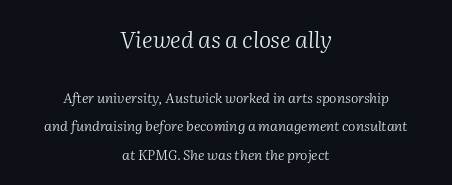
Decoration check: the copy has no underline. The text carries the slant typical of an italic or oblique font. The font sits on the lighter half of the weight spectrum, regular included. Characters follow at the spacing the type designer built in.
